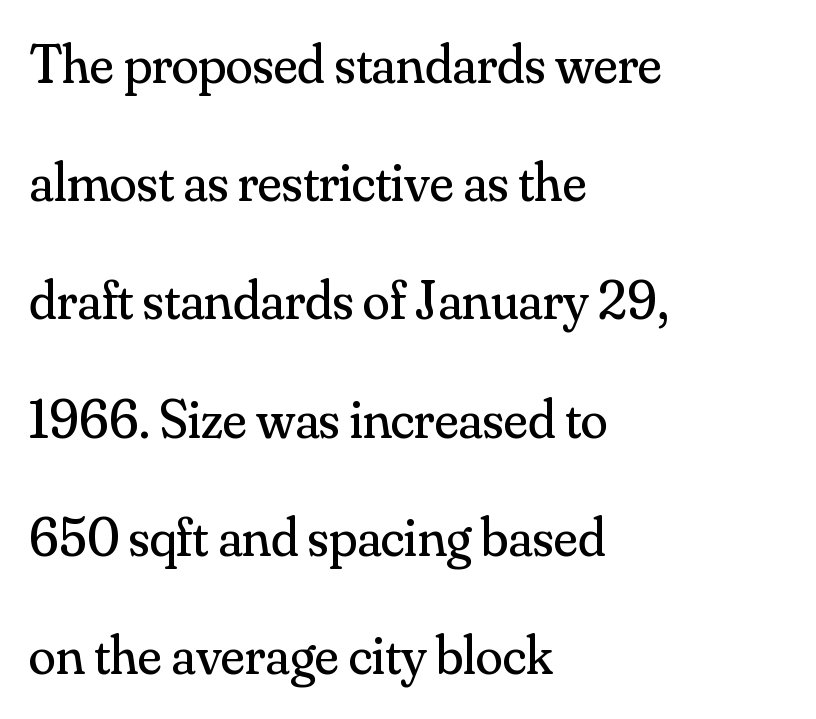
Q: Is the text bold? A: No.
Q: Is the text italic (slanted)? A: No, it is upright.
Q: Is the typeface a serif or a sans-serif typeface? A: Serif.
Q: Is the text underlined? A: No.
Q: How is the paragraph aligned? A: Left-aligned.
Q: Is the spacing between letters normal or unusually wide? A: Normal.
Q: Is the spacing between lines tight, normal or loose? A: Loose.
Q: Width (condensed, normal, or wide)? A: Normal.
Q: Stroke contrast? A: Medium.
Q: x-height? A: Small.
Q: Monospaced? A: No.
